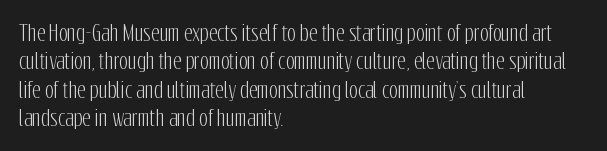
Q: Is the text italic (slanted)? A: No, it is upright.
Q: Is the text underlined? A: No.
Q: How is the paragraph aligned? A: Left-aligned.
Q: Is the spacing between letters normal or unusually wide? A: Normal.
Q: Is the spacing between lines tight, normal or loose? A: Normal.
